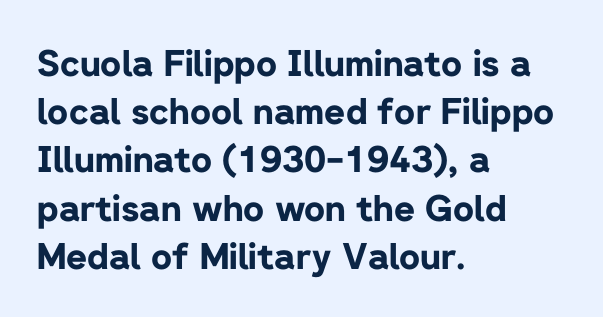
{"serif": "no", "italic": "no", "bold": "yes", "weight": "bold", "width": "normal", "stroke_contrast": "low", "x_height": "medium", "monospaced": "no", "underline": "no", "align": "left", "line_spacing": "normal", "line_spacing_ratio": 1.34, "letter_spacing": "normal", "letter_spacing_em": 0.0, "glyph_px": 36}
